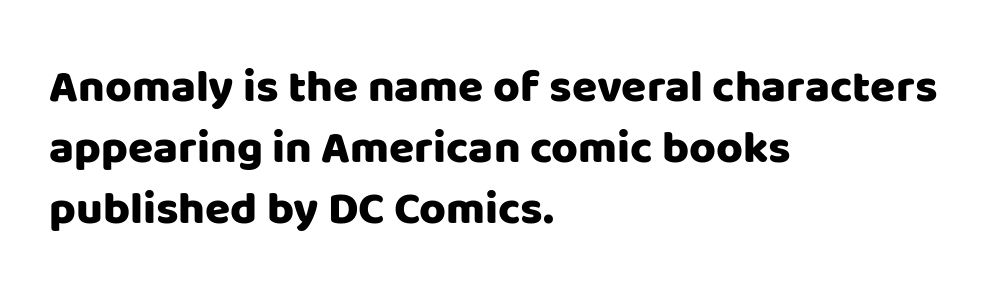
{"serif": "no", "italic": "no", "width": "normal", "stroke_contrast": "low", "x_height": "large", "monospaced": "no", "underline": "no", "align": "left", "line_spacing": "normal", "line_spacing_ratio": 1.33, "letter_spacing": "normal", "letter_spacing_em": 0.0, "glyph_px": 46}
